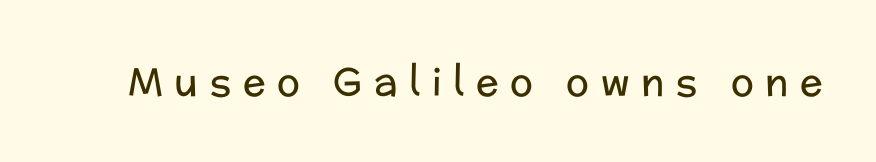
Q: Is the text bold? A: No.
Q: Is the text italic (slanted)? A: No, it is upright.
Q: Is the typeface a serif or a sans-serif typeface? A: Sans-serif.
Q: Is the text underlined? A: No.
Q: Is the spacing between letters normal or unusually wide? A: Unusually wide.
Q: Width (condensed, normal, or wide)? A: Normal.
Q: Stroke contrast? A: Low.
Q: x-height? A: Medium.
Q: Monospaced? A: No.
